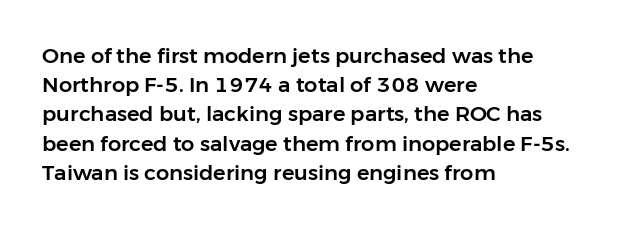
{"italic": "no", "underline": "no", "align": "left", "line_spacing": "normal", "line_spacing_ratio": 1.39, "letter_spacing": "normal", "letter_spacing_em": 0.0, "glyph_px": 21}
